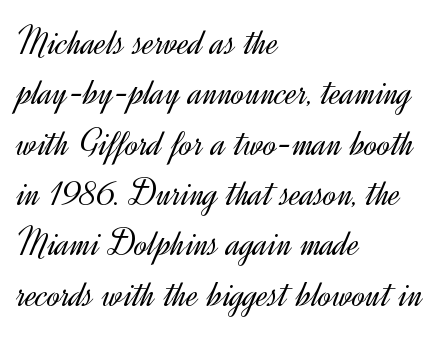
Left-aligned paragraph, ragged on the right. No word sits above an underline. Serif or sans? Sans — the stroke terminals are bare.
